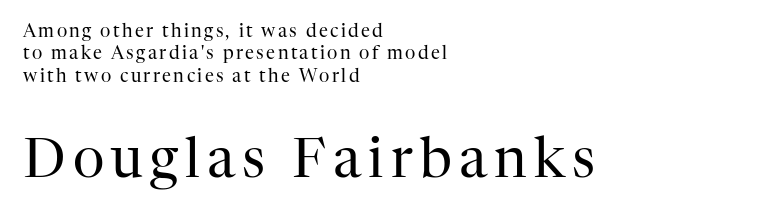
Line spacing here is normal. Look at the bottom of the vertical strokes: they flare into serifs here. Tall strokes in this sample are plumb rather than angled. Layout note: lines flush left. Counters stay open thanks to moderate or lighter strokes. A typesetter would call this proportional, since set widths differ per character.
